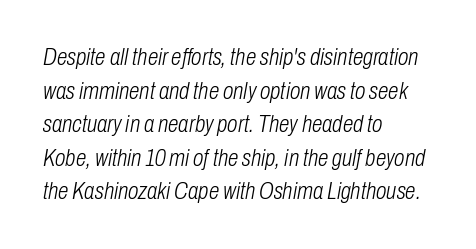
The image shows 24 px text type, italic (leaning right); set left-aligned, normal line spacing (1.4x), normal letter spacing, not underlined.
